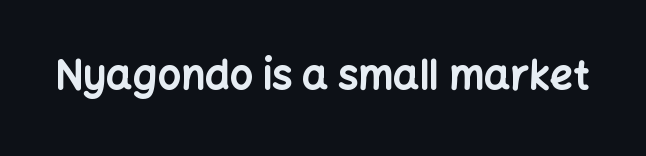
The lettering holds an erect, upright posture throughout. In terms of weight, the rendering is a true, heavy bold. Beneath every word, the page is bare. The type family on display is of the sans-serif kind. Does extra space separate the letters? No, they use regular spacing. Each letter keeps its own natural width here, so spacing adapts to shape.
